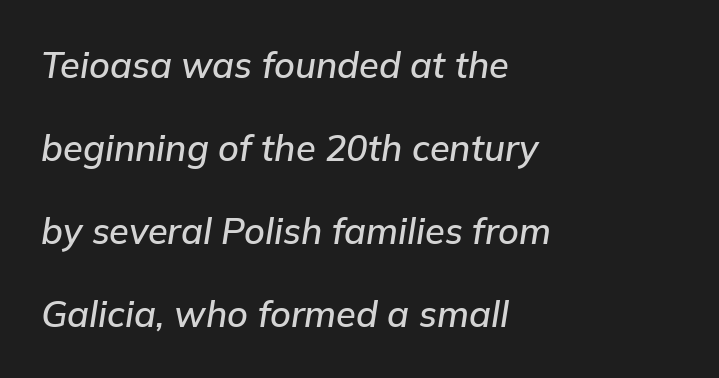
You can tell it's italic because the verticals aren't actually vertical. Spacing between characters is what you'd get straight out of the box. The letters advance in unequal steps, a hallmark of proportional type. All the whitespace from short lines collects on the right. Bare-footed words on every line.
